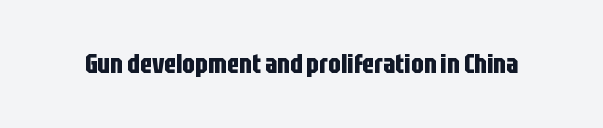
Q: Is the text bold? A: Yes.
Q: Is the text italic (slanted)? A: No, it is upright.
Q: Is the text underlined? A: No.
Q: Is the spacing between letters normal or unusually wide? A: Normal.
